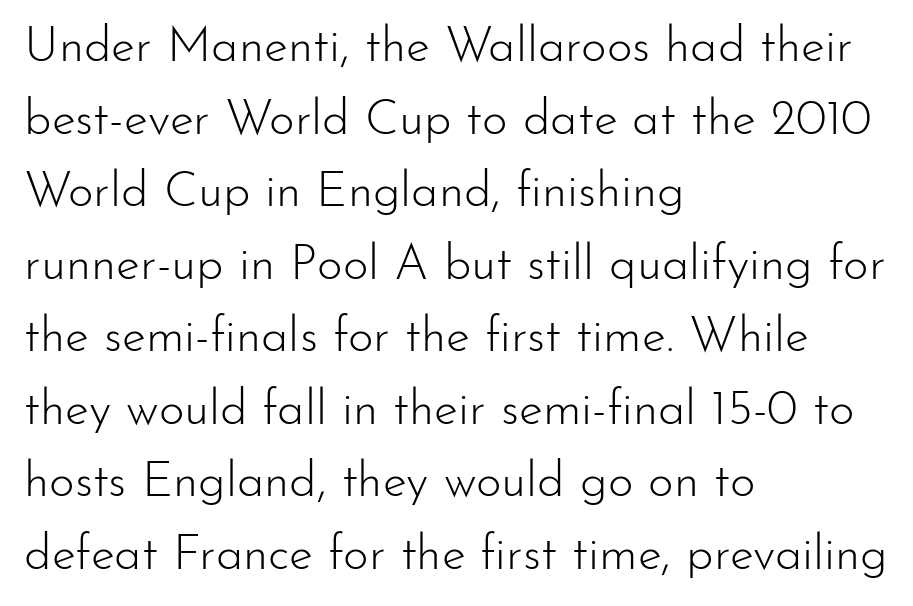
The image shows 49 px light sans-serif type, upright; set left-aligned, normal line spacing (1.48x), normal letter spacing, not underlined; low stroke contrast and a small x-height.
